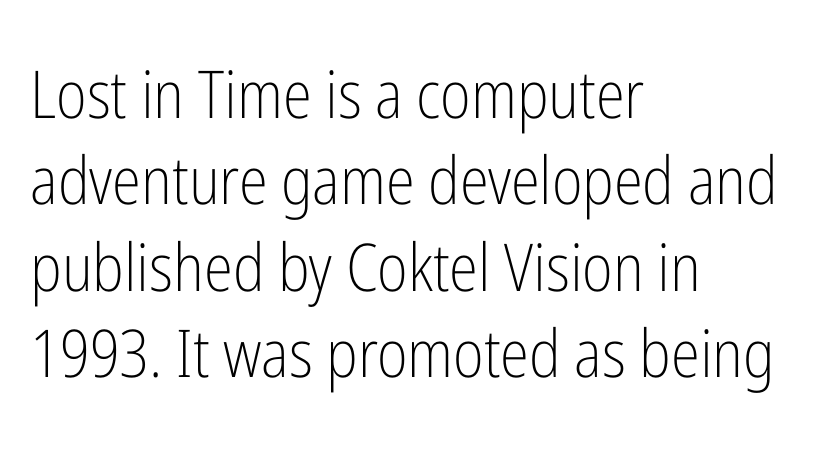
The image shows 66 px light, condensed sans-serif type, upright; set left-aligned, normal line spacing (1.31x), normal letter spacing, not underlined; low stroke contrast and a medium x-height.
